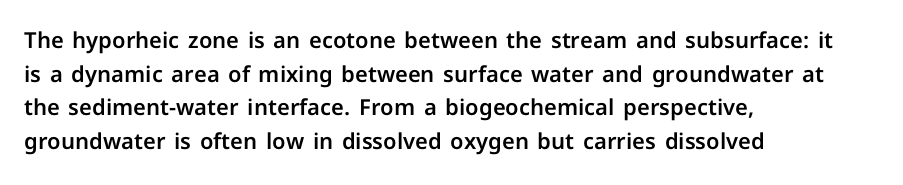
{"italic": "no", "underline": "no", "align": "left", "line_spacing": "normal", "line_spacing_ratio": 1.53, "letter_spacing": "normal", "letter_spacing_em": 0.0, "glyph_px": 22}
